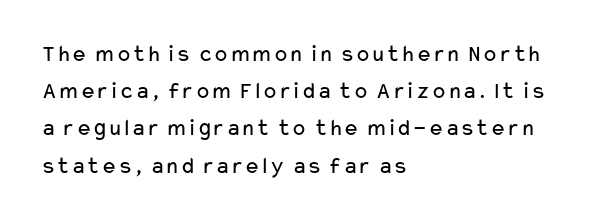
Q: Is the text bold? A: No.
Q: Is the text italic (slanted)? A: No, it is upright.
Q: Is the text underlined? A: No.
Q: How is the paragraph aligned? A: Left-aligned.
Q: Is the spacing between letters normal or unusually wide? A: Normal.
Q: Is the spacing between lines tight, normal or loose? A: Normal.
